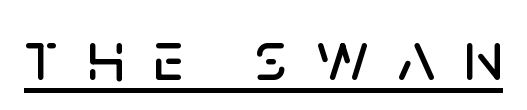
The image shows 71 px sans-serif type, upright; set unusually wide letter spacing (+0.4 em), underlined; low stroke contrast and a large x-height.
